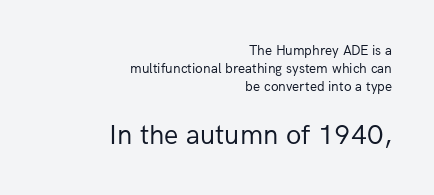
{"serif": "no", "italic": "no", "bold": "no", "weight": "regular", "width": "normal", "stroke_contrast": "low", "x_height": "medium", "monospaced": "no", "underline": "no", "align": "right", "line_spacing": "normal", "line_spacing_ratio": 1.27, "letter_spacing": "normal", "letter_spacing_em": 0.0, "larger_block": "second", "size_ratio": 2.0, "glyph_px": 28}
